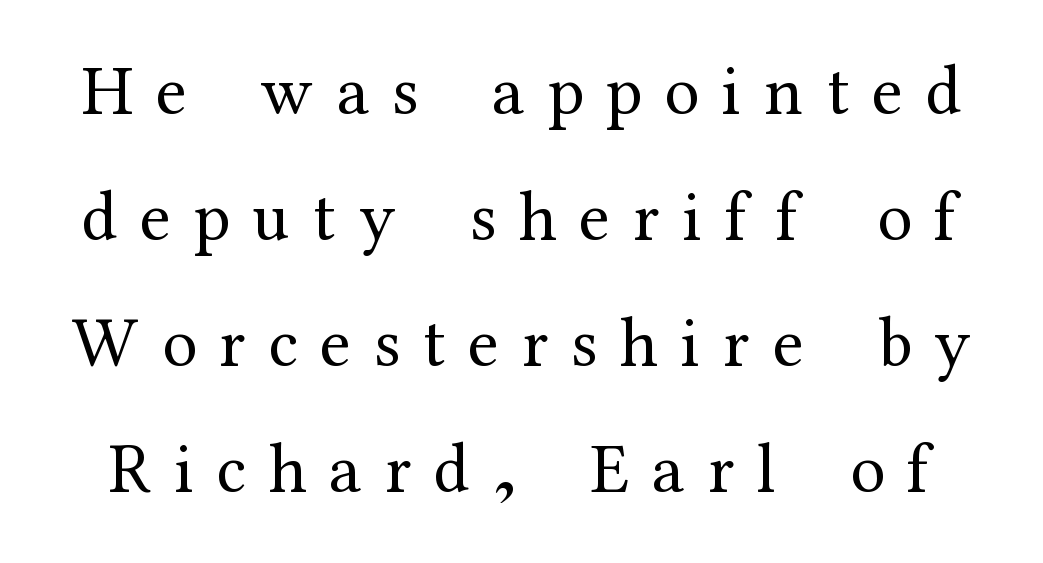
You can tell it's not italic because the verticals are truly vertical. Character widths vary here, with narrow letters taking less room than wide ones. Look at the bottom of the vertical strokes: they flare into serifs here. Compared with typical body copy, the letter spacing here is much looser.
